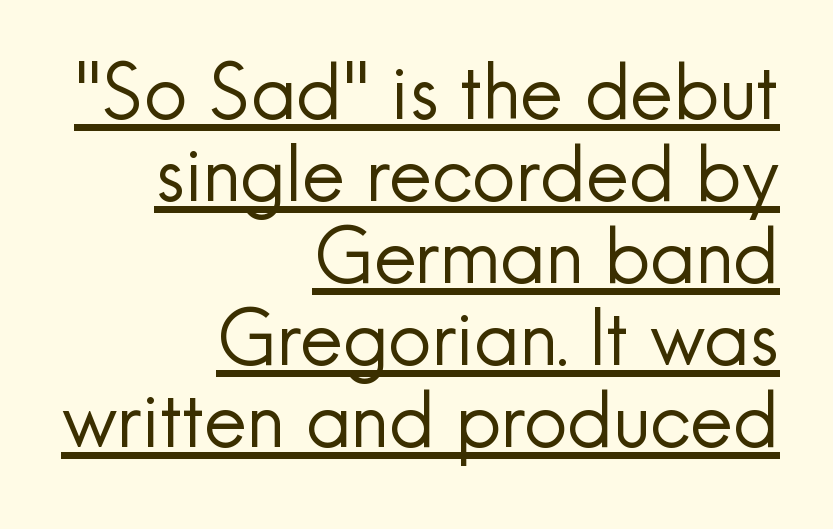
The image shows 76 px regular-weight sans-serif type, upright; set right-aligned, tight line spacing (1.08x), normal letter spacing, underlined; a small x-height.
